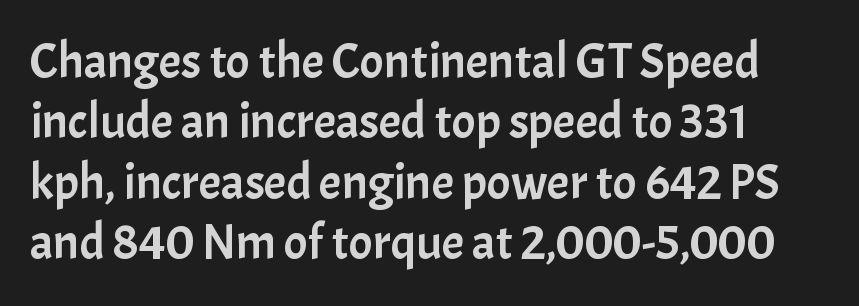
A typesetter would label this face a sans. Descenders hang freely into open space. The typography opts for an upright posture over an oblique one. Line beginnings align vertically; line endings do not. A typesetter would call this proportional, since set widths differ per character. Tracking here is standard; glyphs follow each other at the usual distance.
